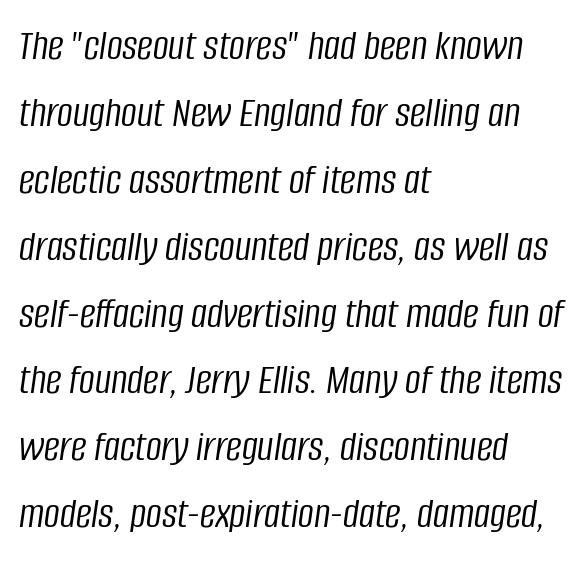
The image shows 44 px light, condensed type, italic (leaning right); set left-aligned, normal line spacing (1.52x), normal letter spacing, not underlined; low stroke contrast and a large x-height.
